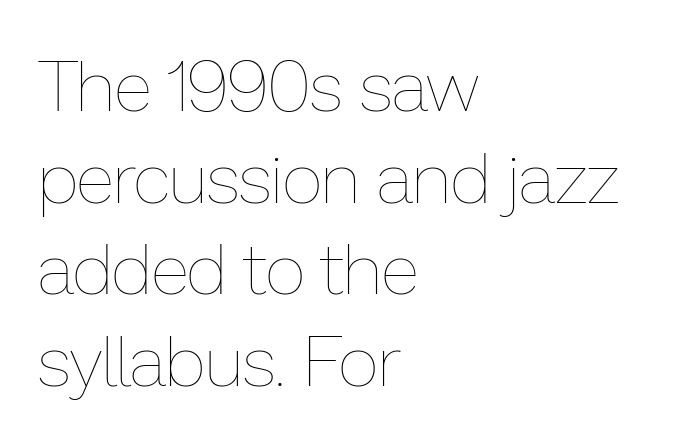
Q: Is the text bold? A: No.
Q: Is the text italic (slanted)? A: No, it is upright.
Q: Is the text underlined? A: No.
Q: How is the paragraph aligned? A: Left-aligned.
Q: Is the spacing between letters normal or unusually wide? A: Normal.
Q: Is the spacing between lines tight, normal or loose? A: Normal.
Q: Width (condensed, normal, or wide)? A: Normal.
Q: Stroke contrast? A: Low.
Q: x-height? A: Medium.
Q: Monospaced? A: No.
